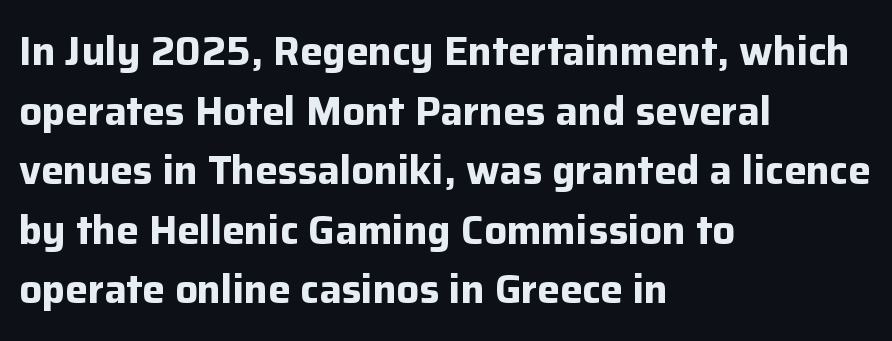
{"serif": "no", "italic": "no", "bold": "yes", "weight": "bold", "width": "normal", "stroke_contrast": "low", "x_height": "medium", "monospaced": "no", "underline": "no", "align": "left", "line_spacing": "normal", "line_spacing_ratio": 1.49, "letter_spacing": "normal", "letter_spacing_em": 0.0, "glyph_px": 40}
